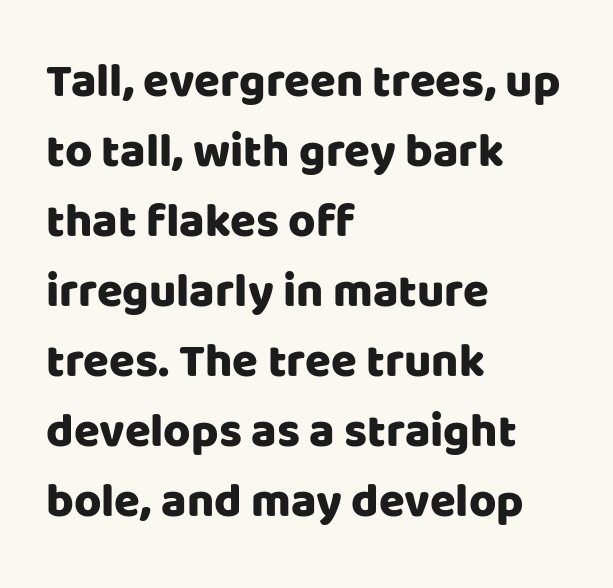
The letters stand straight up with perfectly vertical stems. Bare-footed words on every line. The letters advance in unequal steps, a hallmark of proportional type. This sample uses plain, unmodified letter spacing.
